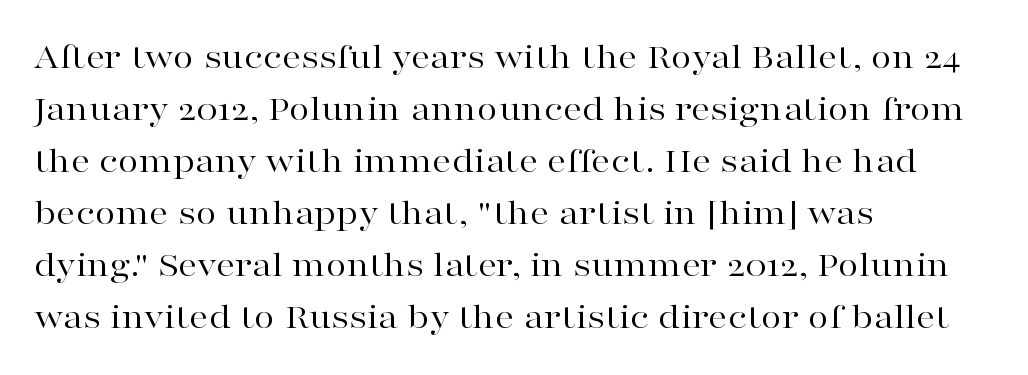
Q: Is the text bold? A: No.
Q: Is the text italic (slanted)? A: No, it is upright.
Q: Is the typeface a serif or a sans-serif typeface? A: Serif.
Q: Is the text underlined? A: No.
Q: How is the paragraph aligned? A: Left-aligned.
Q: Is the spacing between letters normal or unusually wide? A: Normal.
Q: Is the spacing between lines tight, normal or loose? A: Normal.
Q: Width (condensed, normal, or wide)? A: Wide.
Q: Stroke contrast? A: High.
Q: x-height? A: Medium.
Q: Monospaced? A: No.
